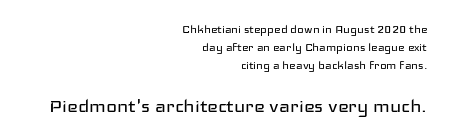
This rendering features lettering with no underline. Nope, not italic — everything's standing straight. What's the leading like? Ordinary, nothing unusual. The designer gave the closing block more size than the opening block. Vertical stems look standard width or narrower in stroke.
